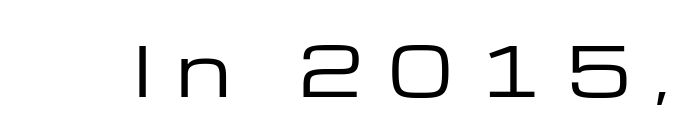
Q: Is the text bold? A: No.
Q: Is the text italic (slanted)? A: No, it is upright.
Q: Is the typeface a serif or a sans-serif typeface? A: Sans-serif.
Q: Is the text underlined? A: No.
Q: Is the spacing between letters normal or unusually wide? A: Unusually wide.
Q: Width (condensed, normal, or wide)? A: Wide.
Q: Stroke contrast? A: Low.
Q: x-height? A: Medium.
Q: Monospaced? A: No.
